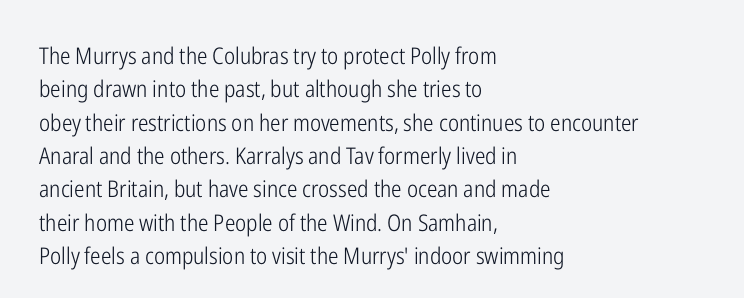
Q: Is the text bold? A: No.
Q: Is the text italic (slanted)? A: No, it is upright.
Q: Is the text underlined? A: No.
Q: How is the paragraph aligned? A: Left-aligned.
Q: Is the spacing between letters normal or unusually wide? A: Normal.
Q: Is the spacing between lines tight, normal or loose? A: Normal.
